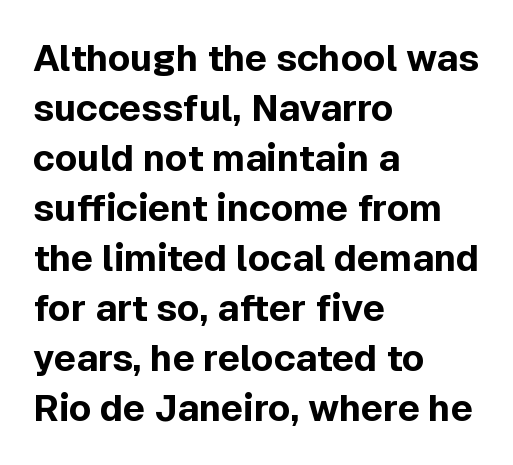
Visually the block forms a straight wall on the left and a jagged coastline on the right. Font category for this specimen: sans-serif. Chunky letters — that's bold for sure. Plain, unruled lines of type.
